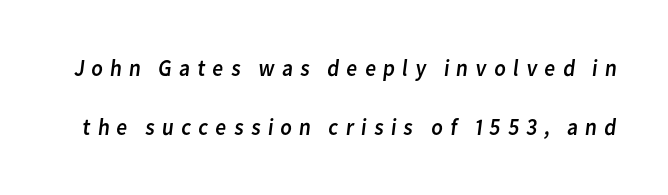
Q: Is the text bold? A: No.
Q: Is the text underlined? A: No.
Q: Is the spacing between letters normal or unusually wide? A: Unusually wide.
Q: Is the spacing between lines tight, normal or loose? A: Loose.
